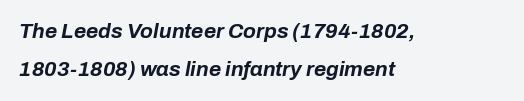
Q: Is the text bold? A: Yes.
Q: Is the text italic (slanted)? A: Yes, it leans right by about 10 degrees.
Q: Is the text underlined? A: No.
Q: How is the paragraph aligned? A: Left-aligned.
Q: Is the spacing between letters normal or unusually wide? A: Normal.
